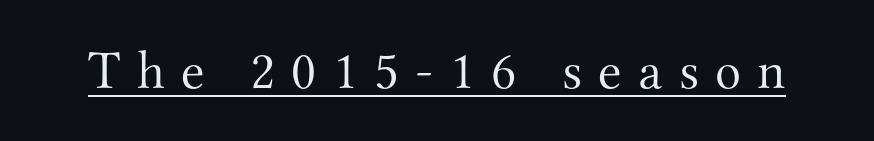
The image shows 54 px light serif type, upright; set unusually wide letter spacing (+0.3 em), underlined; medium stroke contrast and a small x-height.
